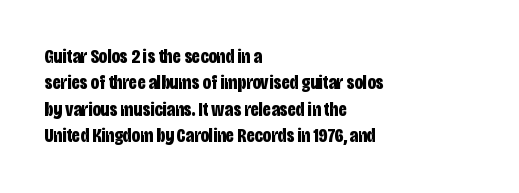
No extra tracking has been applied to these lines. The font is running at its bold setting. Students, observe: this is what conventionally led text looks like. Ascenders rise straight up at ninety degrees.
